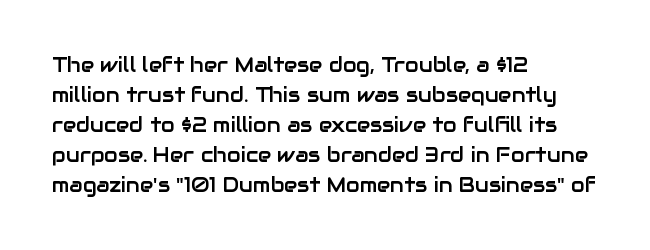
Q: Is the text italic (slanted)? A: No, it is upright.
Q: Is the text underlined? A: No.
Q: How is the paragraph aligned? A: Left-aligned.
Q: Is the spacing between letters normal or unusually wide? A: Normal.
Q: Is the spacing between lines tight, normal or loose? A: Normal.
